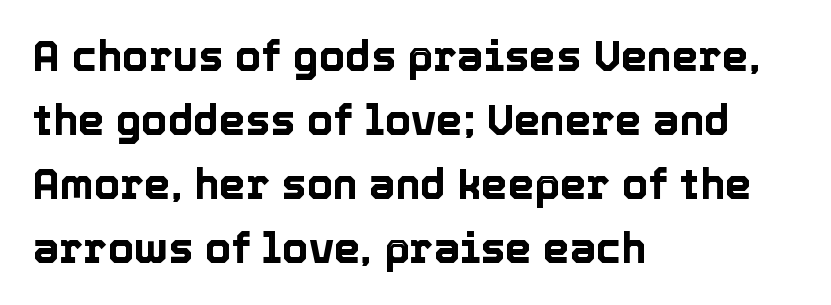
Baseline-to-baseline distance is the conventional proportion of letter height. Between one letter and the next there's only the usual sliver of space. The ragged edge is on the right, which tells us the setting is flush left. Underline: absent. Proportional: the letters do not fall into vertical columns. Characters remain perfectly vertical along every line.
